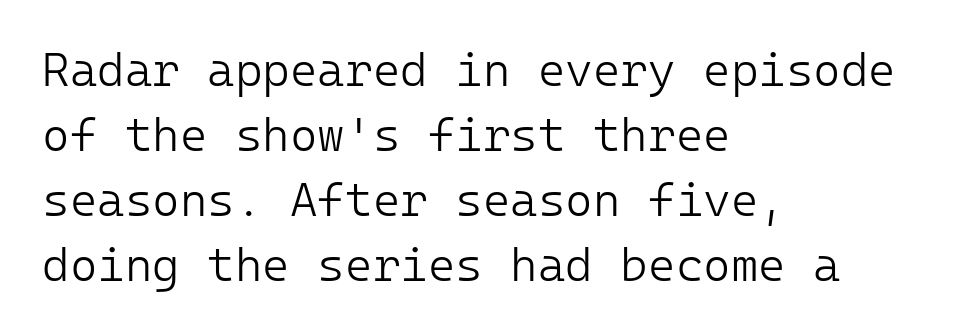
Q: Is the text bold? A: No.
Q: Is the text italic (slanted)? A: No, it is upright.
Q: Is the typeface a serif or a sans-serif typeface? A: Sans-serif.
Q: Is the text underlined? A: No.
Q: How is the paragraph aligned? A: Left-aligned.
Q: Is the spacing between letters normal or unusually wide? A: Normal.
Q: Is the spacing between lines tight, normal or loose? A: Normal.
Q: Width (condensed, normal, or wide)? A: Normal.
Q: Stroke contrast? A: Low.
Q: x-height? A: Medium.
